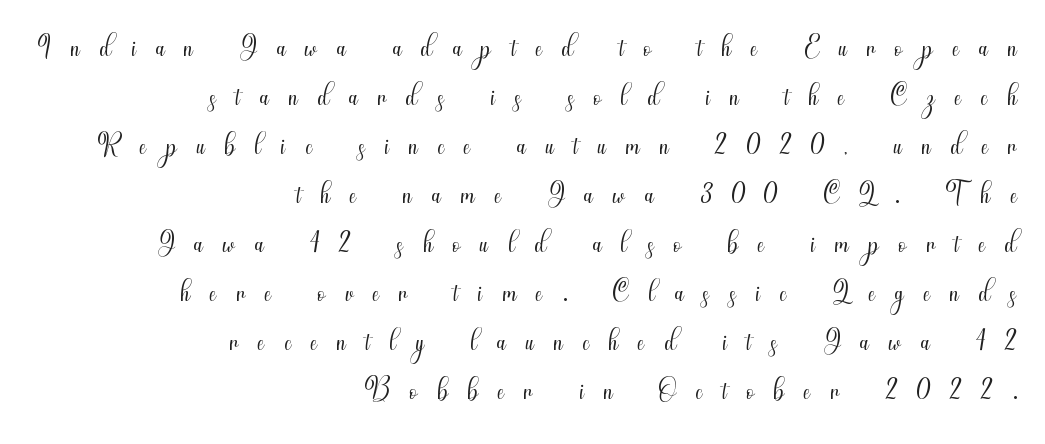
The image shows 43 px light, condensed sans-serif type; set right-aligned, tight line spacing (1.14x), unusually wide letter spacing (+0.46 em), not underlined; medium stroke contrast and a small x-height.
